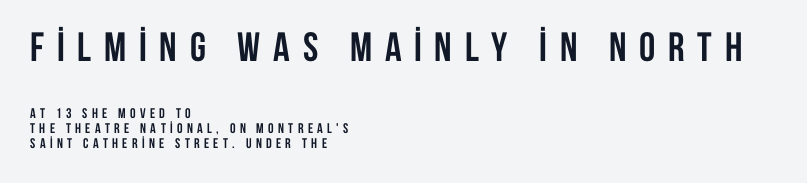
Interline gaps are noticeably narrow in this sample. Here the designer chose a conventional face with non-uniform glyph widths. Grotesque or geometric, the face here clearly has no serifs. Stroke thickness is high; the sample reads as a true bold.
